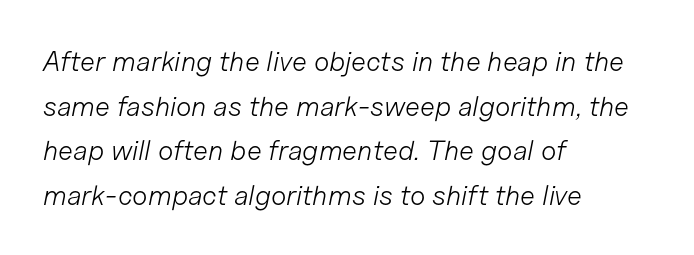
Q: Is the text bold? A: No.
Q: Is the text italic (slanted)? A: Yes, it leans right by about 11 degrees.
Q: Is the text underlined? A: No.
Q: How is the paragraph aligned? A: Left-aligned.
Q: Is the spacing between letters normal or unusually wide? A: Normal.
Q: Is the spacing between lines tight, normal or loose? A: Normal.
Q: Width (condensed, normal, or wide)? A: Normal.
Q: Stroke contrast? A: Low.
Q: x-height? A: Medium.
Q: Monospaced? A: No.
